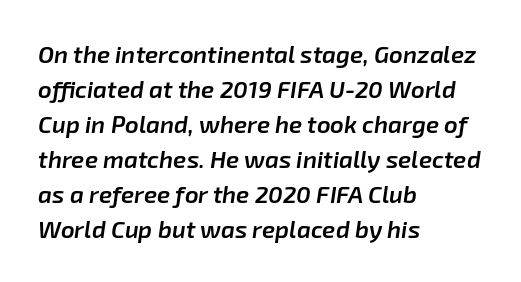
The image shows 24 px text type, italic (leaning right); set left-aligned, normal line spacing (1.46x), normal letter spacing, not underlined.
